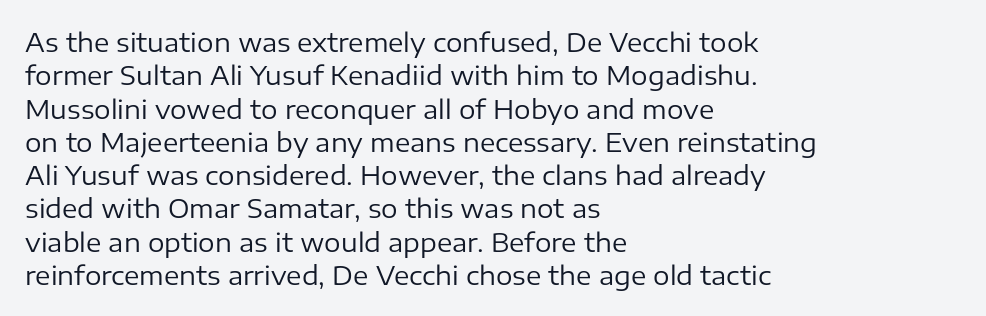
Compared with typical paragraphs, the rows here are spaced about the same. The letters stand straight up with perfectly vertical stems. Short and long lines alike share a common starting point at left. Is the stroke heavy? The answer is a plain regular-or-lighter. In terms of letterspacing, this is plain default setting. Just letters on the line, the space beneath them empty.
